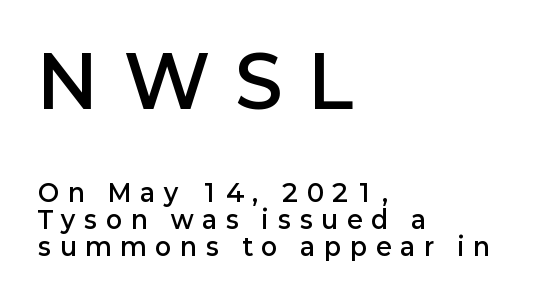
{"serif": "no", "italic": "no", "bold": "semi", "weight": "semibold", "width": "normal", "stroke_contrast": "low", "x_height": "medium", "monospaced": "no", "underline": "no", "align": "left", "line_spacing": "tight", "line_spacing_ratio": 1.14, "letter_spacing": "wide", "letter_spacing_em": 0.38, "larger_block": "first", "size_ratio": 3.0, "glyph_px": 72}
